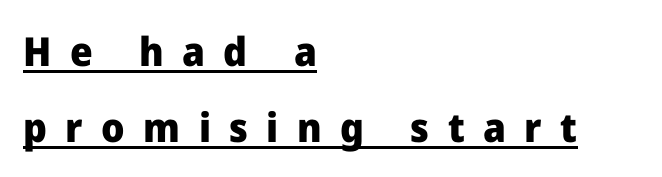
{"serif": "no", "italic": "no", "bold": "yes", "weight": "heavy", "width": "normal", "stroke_contrast": "low", "x_height": "medium", "monospaced": "no", "underline": "yes", "align": "left", "line_spacing": "loose", "line_spacing_ratio": 1.9, "letter_spacing": "wide", "letter_spacing_em": 0.46, "glyph_px": 40}
